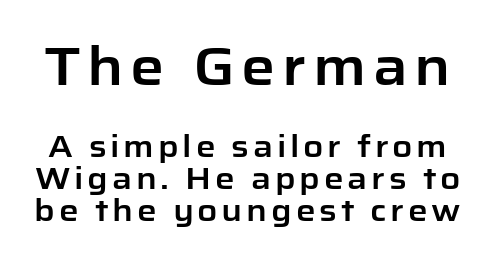
These lines are rendered in a variable-pitch font. Typesetter's note — upper block bumped up in size, lower block left smaller. Posture: straight, roman, zero tilt. What's the leading like? Squeezed, with rows nearly overlapping.
